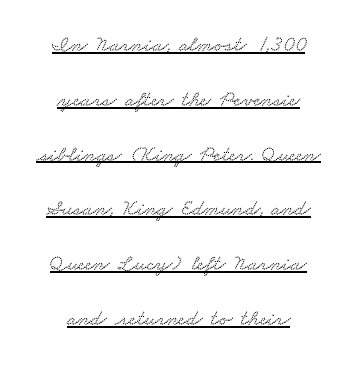
If you folded the block vertically in half, each line would mirror itself in length. The passage shown stacks its lines with a broad gap. This sample uses plain, unmodified letter spacing. The glyphs are accompanied by a horizontal stroke just below them.
